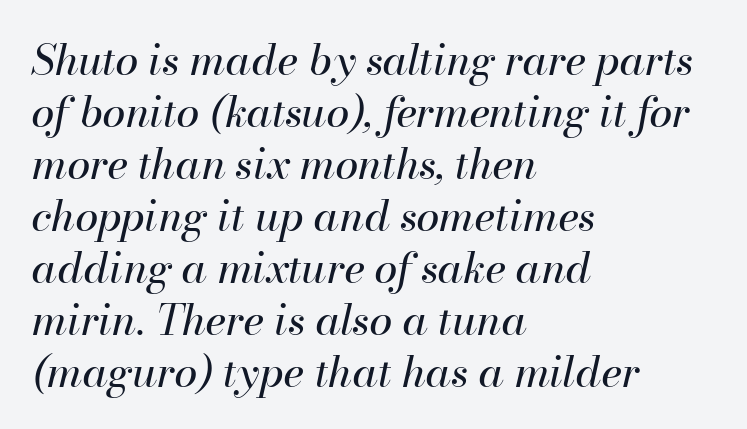
Q: Is the text bold? A: No.
Q: Is the text italic (slanted)? A: Yes, it leans right by about 13 degrees.
Q: Is the text underlined? A: No.
Q: How is the paragraph aligned? A: Left-aligned.
Q: Is the spacing between letters normal or unusually wide? A: Normal.
Q: Width (condensed, normal, or wide)? A: Normal.
Q: Stroke contrast? A: High.
Q: x-height? A: Small.
Q: Monospaced? A: No.
